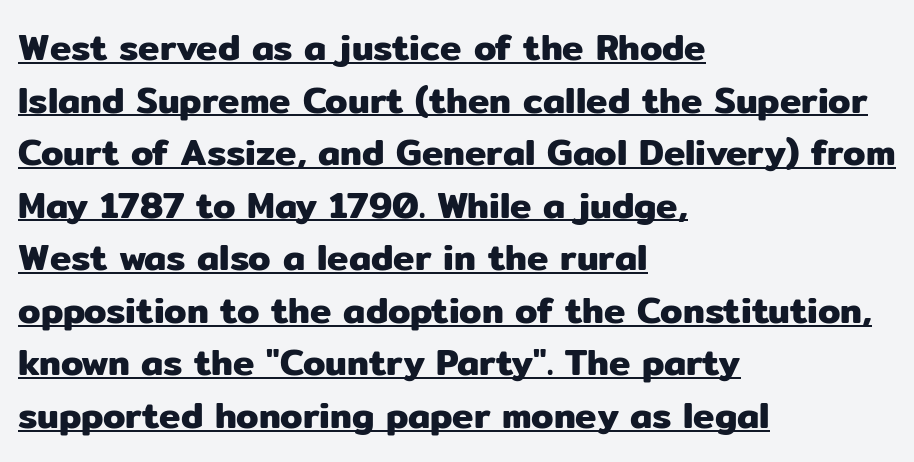
{"serif": "no", "italic": "no", "width": "normal", "stroke_contrast": "low", "x_height": "medium", "monospaced": "no", "underline": "yes", "align": "left", "line_spacing": "normal", "line_spacing_ratio": 1.46, "letter_spacing": "normal", "letter_spacing_em": 0.0, "glyph_px": 36}
